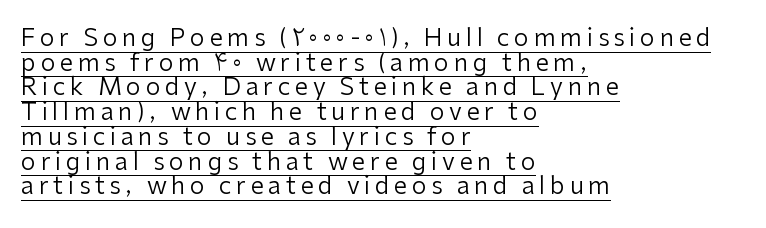
Q: Is the text bold? A: No.
Q: Is the text italic (slanted)? A: No, it is upright.
Q: Is the text underlined? A: Yes.
Q: How is the paragraph aligned? A: Left-aligned.
Q: Is the spacing between lines tight, normal or loose? A: Tight.
